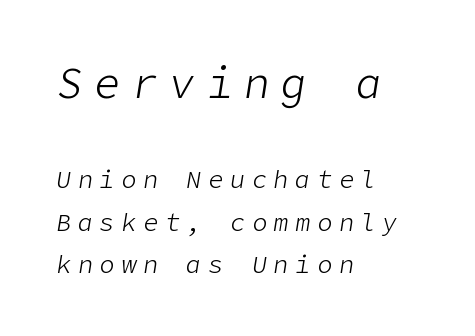
{"italic": "yes", "lean": "right", "slant_degrees": 9, "bold": "no", "weight": "light", "width": "normal", "stroke_contrast": "low", "x_height": "medium", "underline": "no", "align": "left", "line_spacing_ratio": 1.71, "letter_spacing": "wide", "letter_spacing_em": 0.27, "larger_block": "first", "size_ratio": 1.72, "glyph_px": 43}
